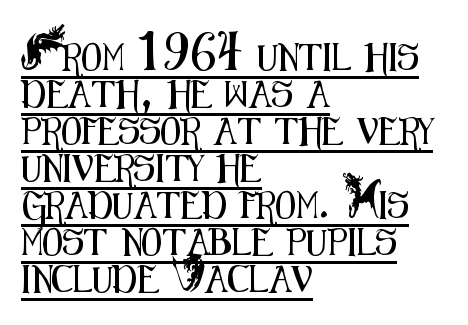
{"italic": "no", "underline": "yes", "align": "left", "line_spacing": "normal", "line_spacing_ratio": 1.37, "letter_spacing": "normal", "letter_spacing_em": 0.0, "glyph_px": 27}
